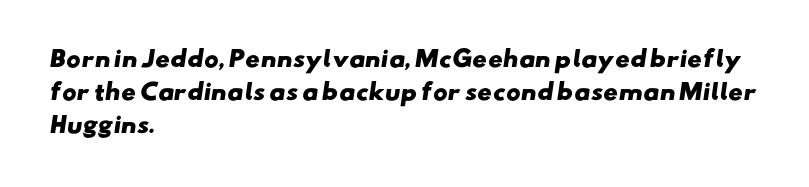
{"bold": "yes", "underline": "no", "align": "left", "line_spacing": "normal", "line_spacing_ratio": 1.49, "letter_spacing": "normal", "letter_spacing_em": 0.0, "glyph_px": 22}
